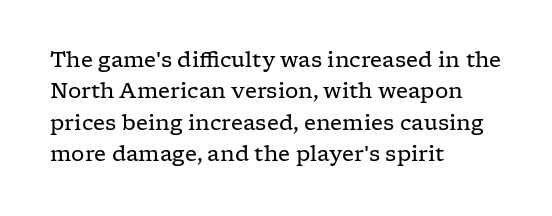
Ordinary non-slanted type is in use. Honestly, the row spacing looks completely unremarkable. These lines keep a tight, regular rhythm from letter to letter. These lines stack with their left ends in a neat column.
